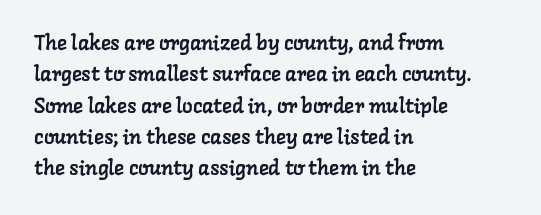
Q: Is the text underlined? A: No.
Q: How is the paragraph aligned? A: Left-aligned.
Q: Is the spacing between letters normal or unusually wide? A: Normal.
Q: Is the spacing between lines tight, normal or loose? A: Normal.
